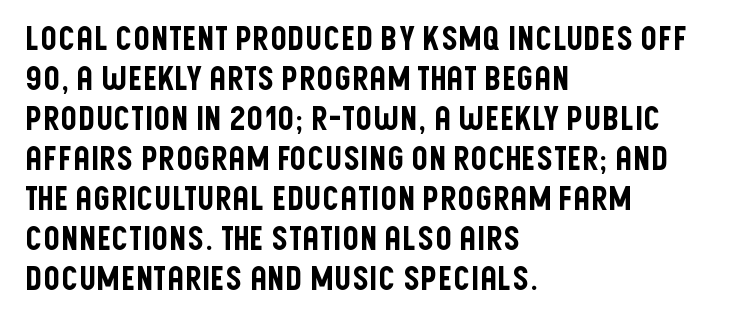
The image shows 33 px condensed sans-serif type, upright; set left-aligned, line spacing 1.21x, normal letter spacing, not underlined; low stroke contrast and a large x-height.
